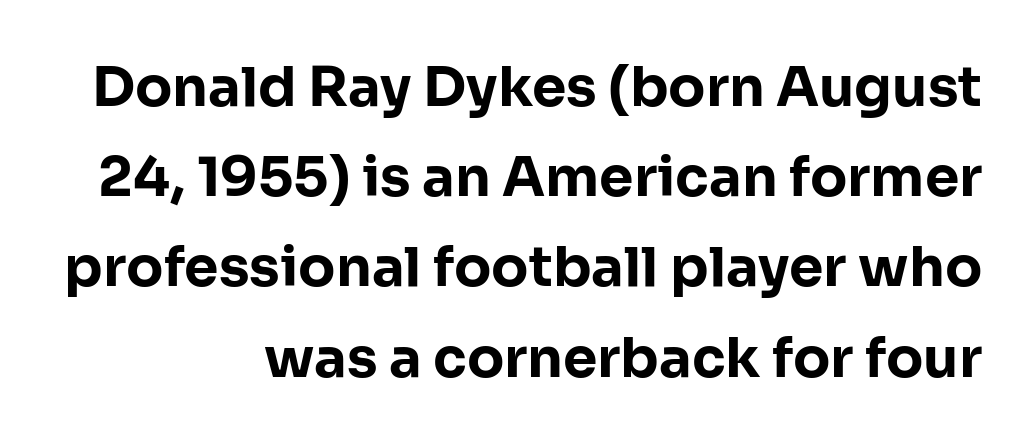
Where is the straight margin? On the right. Successive baselines arrive at the customary interval. The strokes are fattened all the way to bold. These lines were composed using upright roman letters.
